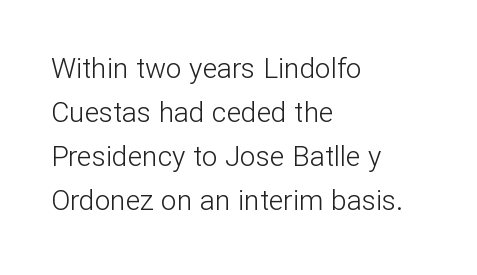
Q: Is the text bold? A: No.
Q: Is the text italic (slanted)? A: No, it is upright.
Q: Is the typeface a serif or a sans-serif typeface? A: Sans-serif.
Q: Is the text underlined? A: No.
Q: How is the paragraph aligned? A: Left-aligned.
Q: Is the spacing between letters normal or unusually wide? A: Normal.
Q: Is the spacing between lines tight, normal or loose? A: Normal.
Q: Width (condensed, normal, or wide)? A: Normal.
Q: Stroke contrast? A: Low.
Q: x-height? A: Medium.
Q: Monospaced? A: No.
